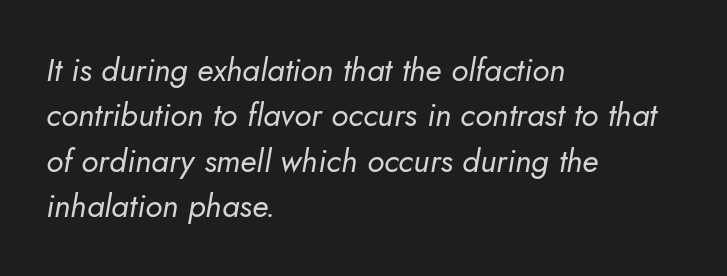
Q: Is the text bold? A: No.
Q: Is the text italic (slanted)? A: Yes, it leans right by about 5 degrees.
Q: Is the text underlined? A: No.
Q: How is the paragraph aligned? A: Left-aligned.
Q: Is the spacing between letters normal or unusually wide? A: Normal.
Q: Is the spacing between lines tight, normal or loose? A: Normal.
Q: Width (condensed, normal, or wide)? A: Normal.
Q: Stroke contrast? A: Low.
Q: x-height? A: Small.
Q: Monospaced? A: No.
